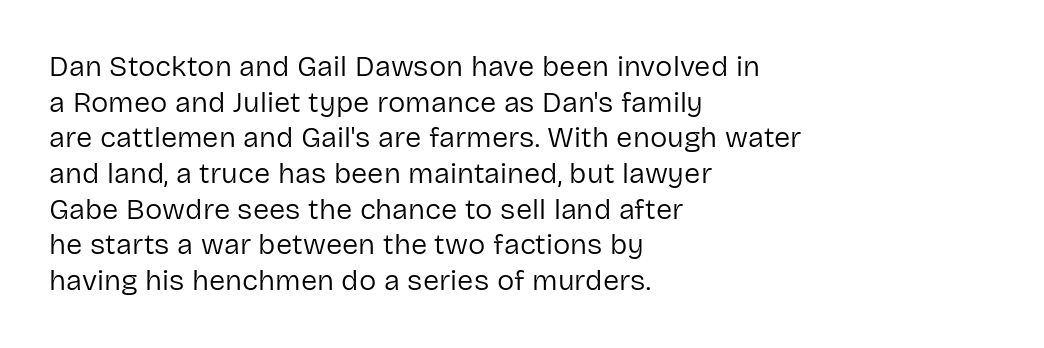
The image shows 29 px regular-weight sans-serif type, upright; set left-aligned, line spacing 1.23x, normal letter spacing, not underlined; low stroke contrast and a medium x-height.
